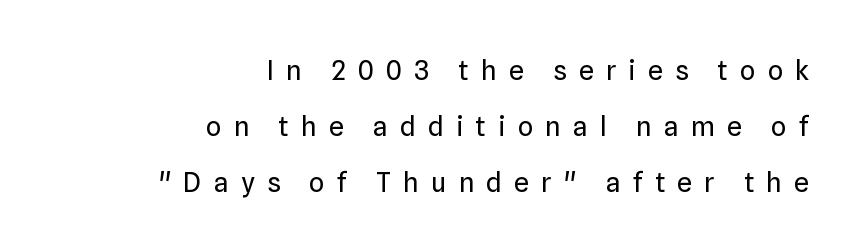
{"italic": "no", "bold": "no", "underline": "no", "align": "right", "line_spacing": "loose", "line_spacing_ratio": 2.07, "letter_spacing": "wide", "letter_spacing_em": 0.45, "glyph_px": 27}
